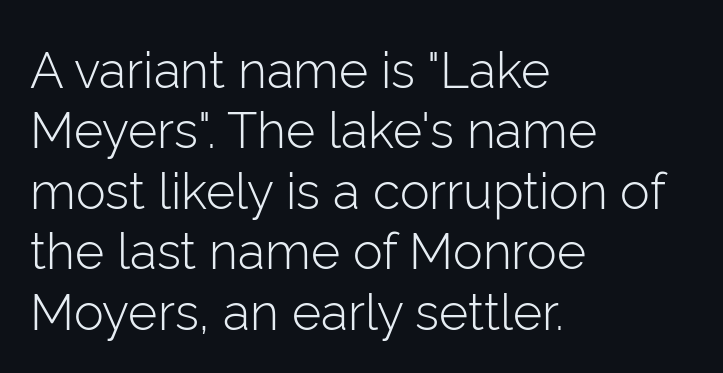
The image shows 50 px light sans-serif type, upright; set left-aligned, line spacing 1.21x, normal letter spacing, not underlined; low stroke contrast and a medium x-height.
